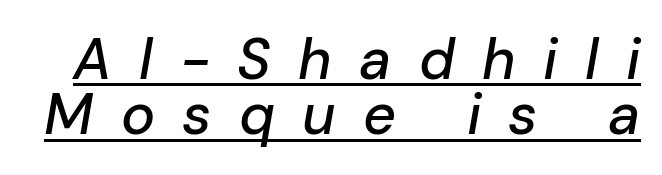
{"italic": "yes", "lean": "right", "slant_degrees": 10, "width": "normal", "stroke_contrast": "low", "x_height": "medium", "monospaced": "no", "underline": "yes", "line_spacing": "tight", "line_spacing_ratio": 0.97, "letter_spacing": "wide", "letter_spacing_em": 0.48, "glyph_px": 57}
